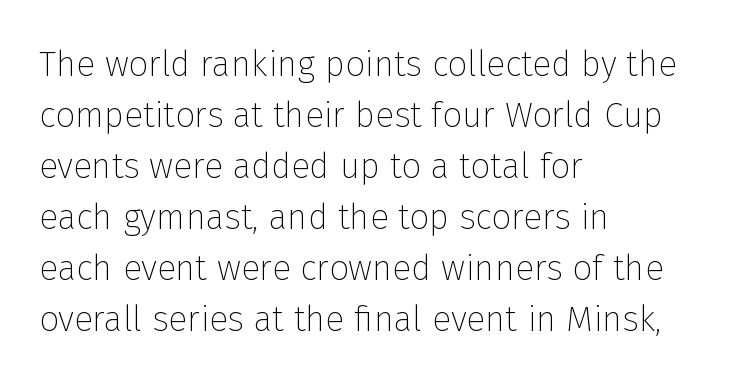
Plain, unruled lines of type. This sample uses an upright cut, with every glyph sitting square on the baseline. Characters follow at the spacing the type designer built in. This sample uses a sans-serif face.
